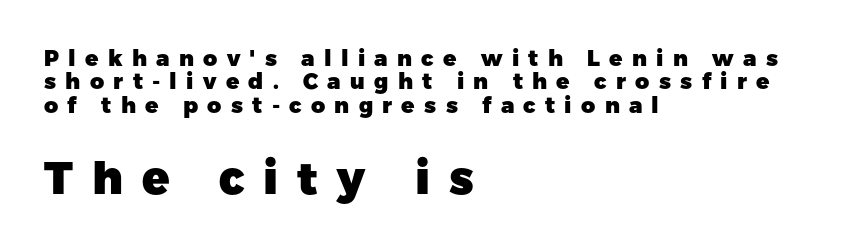
Q: Is the text bold? A: Yes.
Q: Is the text italic (slanted)? A: No, it is upright.
Q: Is the typeface a serif or a sans-serif typeface? A: Sans-serif.
Q: Is the text underlined? A: No.
Q: How is the paragraph aligned? A: Left-aligned.
Q: Is the spacing between letters normal or unusually wide? A: Unusually wide.
Q: Is the spacing between lines tight, normal or loose? A: Tight.
Q: Which block of text is set in a larger size, the first (top) or the second (bottom)? A: The second (bottom) one.
Q: Width (condensed, normal, or wide)? A: Normal.
Q: Stroke contrast? A: Low.
Q: x-height? A: Medium.
Q: Monospaced? A: No.
